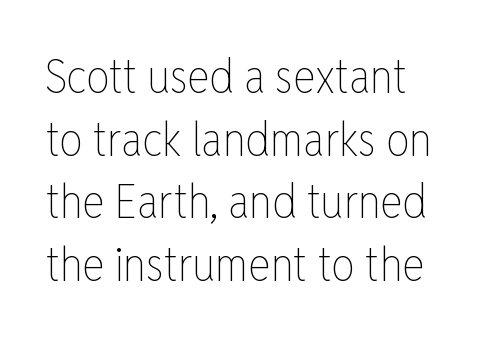
The image shows 47 px thin, condensed type, upright; set normal line spacing (1.33x), normal letter spacing, not underlined; low stroke contrast and a medium x-height.
